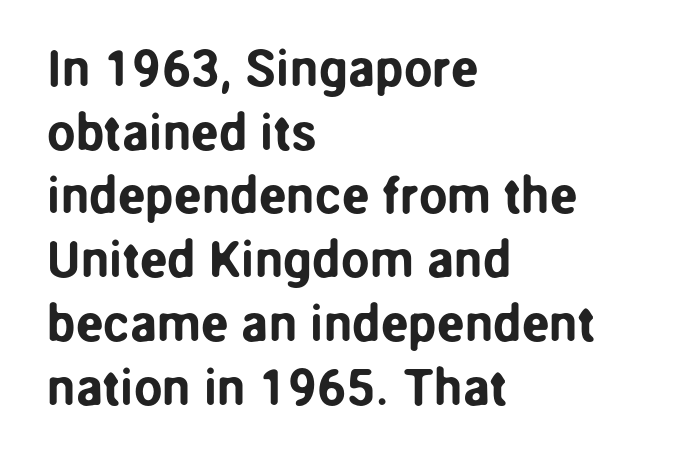
{"serif": "no", "italic": "no", "width": "normal", "stroke_contrast": "low", "x_height": "medium", "monospaced": "no", "underline": "no", "align": "left", "line_spacing": "normal", "line_spacing_ratio": 1.25, "letter_spacing": "normal", "letter_spacing_em": 0.0, "glyph_px": 51}
